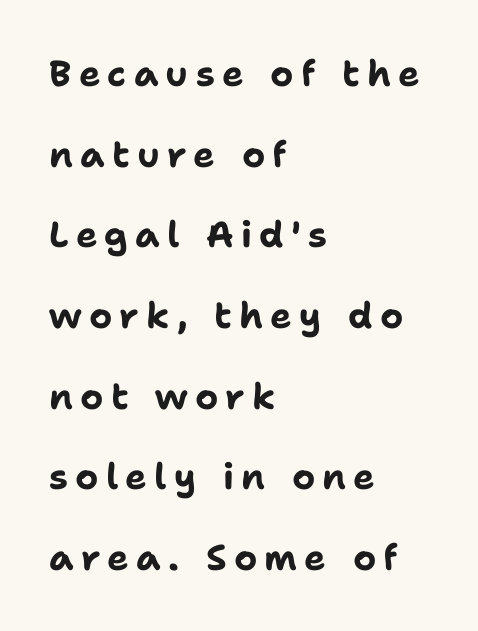
The image shows 36 px bold sans-serif type, upright; set left-aligned, loose line spacing (2.24x), unusually wide letter spacing (+0.2 em), not underlined; low stroke contrast and a medium x-height.
